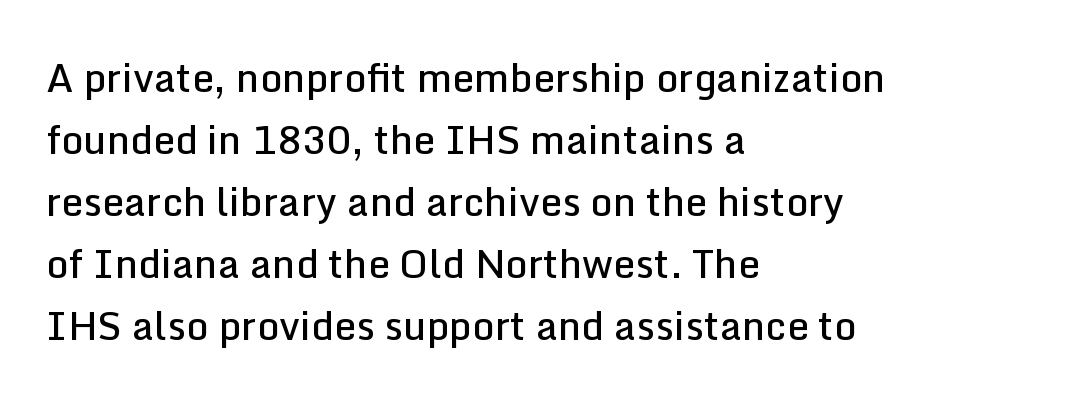
Tracking value appears to be zero — textbook default spacing. Underlining? Definitely not there. Style check: upright. Reading down the block, your eye returns to a fixed left position each line.
